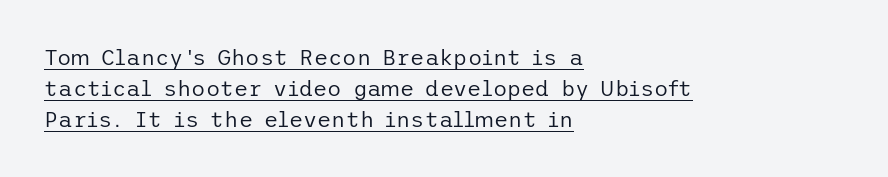
{"italic": "no", "bold": "no", "underline": "yes", "align": "left", "line_spacing": "normal", "line_spacing_ratio": 1.41, "letter_spacing": "normal", "letter_spacing_em": 0.0, "glyph_px": 22}
